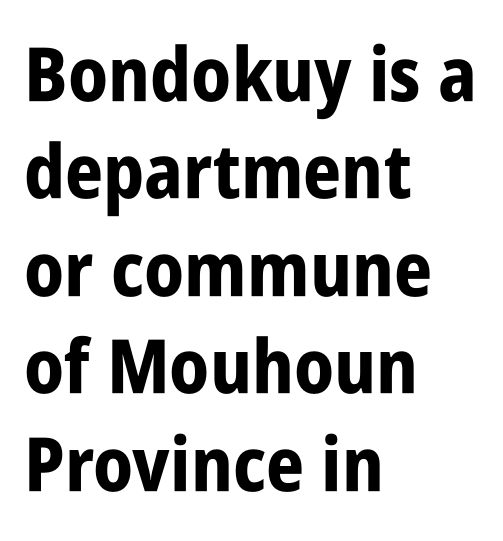
Q: Is the text bold? A: Yes.
Q: Is the text italic (slanted)? A: No, it is upright.
Q: Is the typeface a serif or a sans-serif typeface? A: Sans-serif.
Q: Is the text underlined? A: No.
Q: How is the paragraph aligned? A: Left-aligned.
Q: Is the spacing between letters normal or unusually wide? A: Normal.
Q: Is the spacing between lines tight, normal or loose? A: Normal.
Q: Width (condensed, normal, or wide)? A: Condensed.
Q: Stroke contrast? A: Low.
Q: x-height? A: Large.
Q: Monospaced? A: No.
